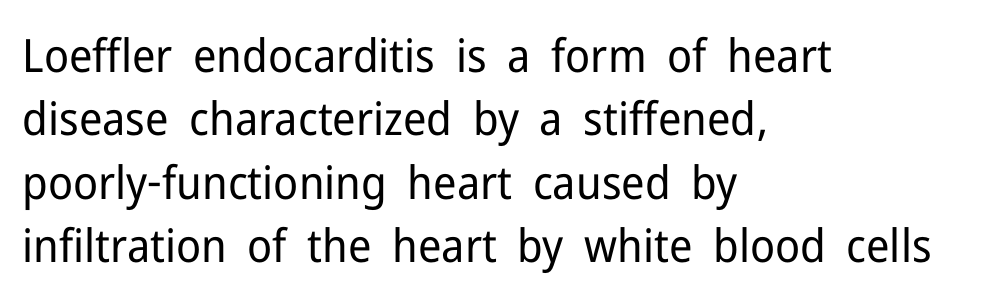
The image shows 46 px regular-weight sans-serif type, upright; set left-aligned, normal line spacing (1.38x), normal letter spacing, not underlined; low stroke contrast and a medium x-height.
